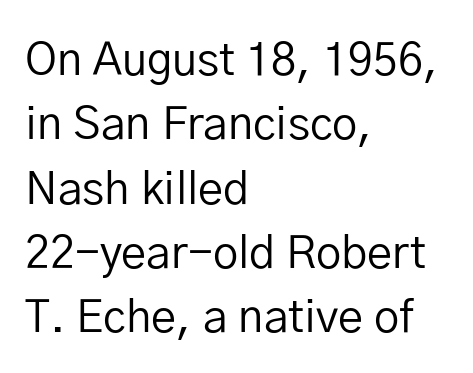
The strip under each line holds only bare page. A typesetter would call this leading conventional body-copy spacing. Reading down the block, your eye returns to a fixed left position each line. The typography opts for an upright posture over an oblique one. The tracking reads as untouched default to a designer's eye.
